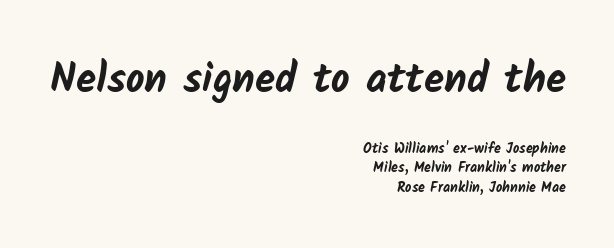
{"serif": "no", "bold": "yes", "weight": "bold", "width": "normal", "stroke_contrast": "low", "x_height": "medium", "monospaced": "no", "underline": "no", "align": "right", "line_spacing": "normal", "line_spacing_ratio": 1.39, "letter_spacing": "normal", "letter_spacing_em": 0.0, "larger_block": "first", "size_ratio": 2.93, "glyph_px": 41}
